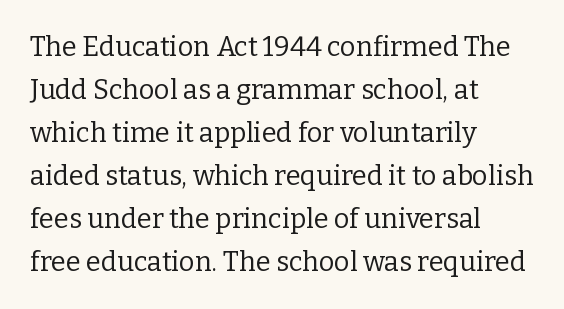
Q: Is the text bold? A: No.
Q: Is the text italic (slanted)? A: No, it is upright.
Q: Is the text underlined? A: No.
Q: How is the paragraph aligned? A: Left-aligned.
Q: Is the spacing between letters normal or unusually wide? A: Normal.
Q: Is the spacing between lines tight, normal or loose? A: Normal.
